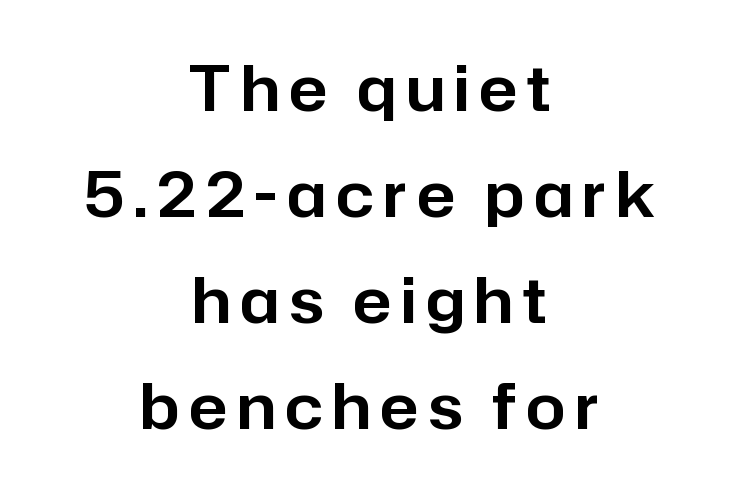
The passage shown is not underscored anywhere. A student would call this center alignment; a typographer would say set centered. This is sans-serif lettering, the kind often seen on screens and signage. The typography opts for an upright posture over an oblique one. These lines sit exactly where default settings would place them.
